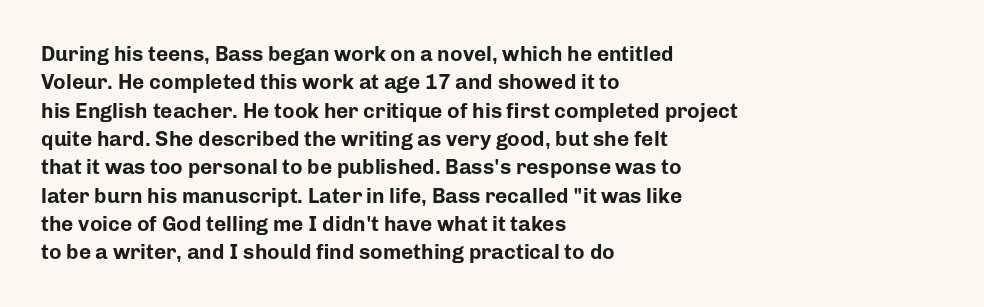
{"italic": "no", "bold": "yes", "underline": "no", "align": "left", "line_spacing": "normal", "line_spacing_ratio": 1.35, "letter_spacing": "normal", "letter_spacing_em": 0.0, "glyph_px": 21}
